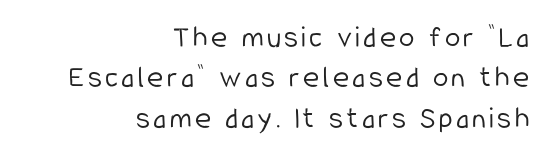
The image shows 31 px light, condensed sans-serif type, upright; set right-aligned, normal line spacing (1.3x), not underlined; low stroke contrast and a medium x-height.
